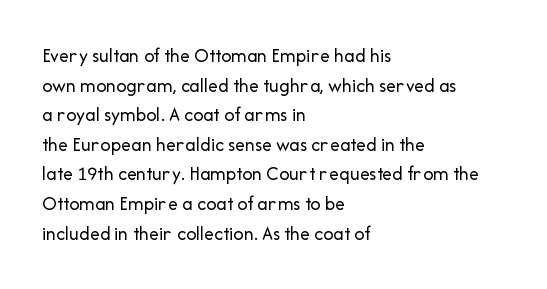
Q: Is the text bold? A: No.
Q: Is the text italic (slanted)? A: No, it is upright.
Q: Is the text underlined? A: No.
Q: How is the paragraph aligned? A: Left-aligned.
Q: Is the spacing between letters normal or unusually wide? A: Normal.
Q: Is the spacing between lines tight, normal or loose? A: Normal.
